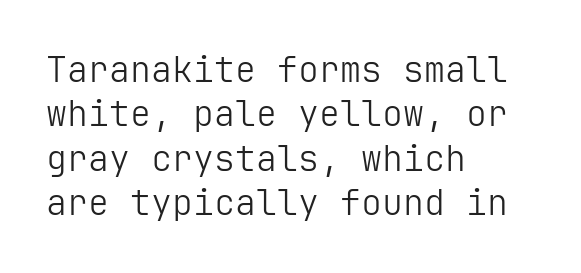
{"serif": "no", "italic": "no", "bold": "no", "weight": "light", "width": "normal", "stroke_contrast": "low", "x_height": "medium", "underline": "no", "align": "left", "line_spacing": "normal", "line_spacing_ratio": 1.27, "letter_spacing": "normal", "letter_spacing_em": 0.0, "glyph_px": 35}
